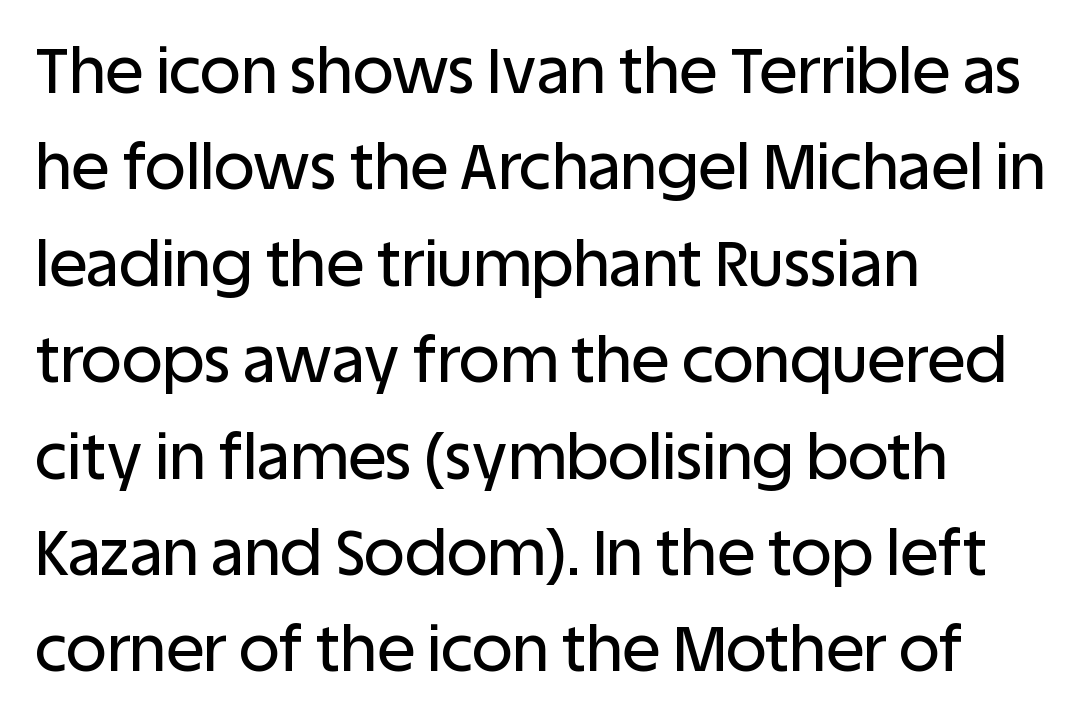
{"serif": "no", "italic": "no", "width": "normal", "stroke_contrast": "low", "x_height": "large", "monospaced": "no", "underline": "no", "align": "left", "line_spacing": "normal", "line_spacing_ratio": 1.53, "letter_spacing": "normal", "letter_spacing_em": 0.0, "glyph_px": 63}
